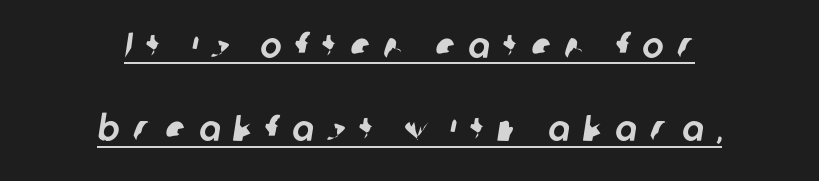
Do the characters align in a grid? No, the font is proportional. The string is rendered with underlining switched on. A sans-serif font was chosen for this passage. How are the letters spaced? Widely, with obvious added tracking. The passage shown stacks its lines with a broad gap.
